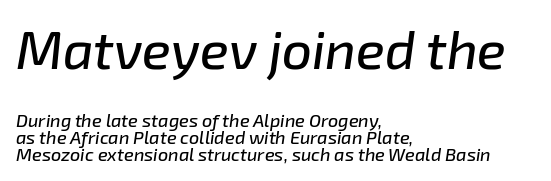
The image shows 53 px text type, italic (leaning right); set left-aligned, tight line spacing (0.95x), normal letter spacing, not underlined; the first (top) block is 2.94x larger; low stroke contrast and a medium x-height.
